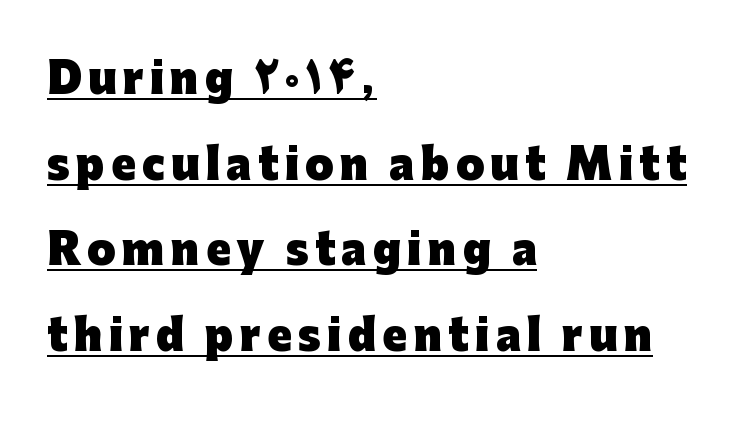
Q: Is the text bold? A: Yes.
Q: Is the text italic (slanted)? A: No, it is upright.
Q: Is the typeface a serif or a sans-serif typeface? A: Sans-serif.
Q: Is the text underlined? A: Yes.
Q: How is the paragraph aligned? A: Left-aligned.
Q: Is the spacing between lines tight, normal or loose? A: Loose.
Q: Width (condensed, normal, or wide)? A: Normal.
Q: Stroke contrast? A: Low.
Q: x-height? A: Medium.
Q: Monospaced? A: No.
